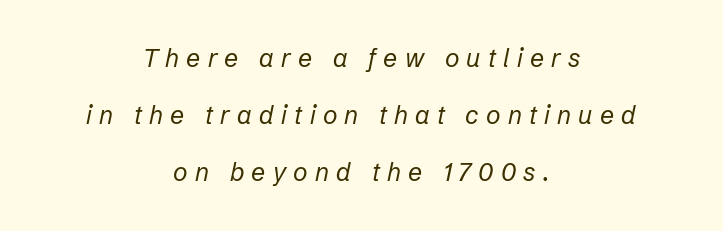
Q: Is the text bold? A: No.
Q: Is the text italic (slanted)? A: Yes, it leans right by about 12 degrees.
Q: Is the text underlined? A: No.
Q: How is the paragraph aligned? A: Centered.
Q: Is the spacing between letters normal or unusually wide? A: Unusually wide.
Q: Is the spacing between lines tight, normal or loose? A: Loose.
